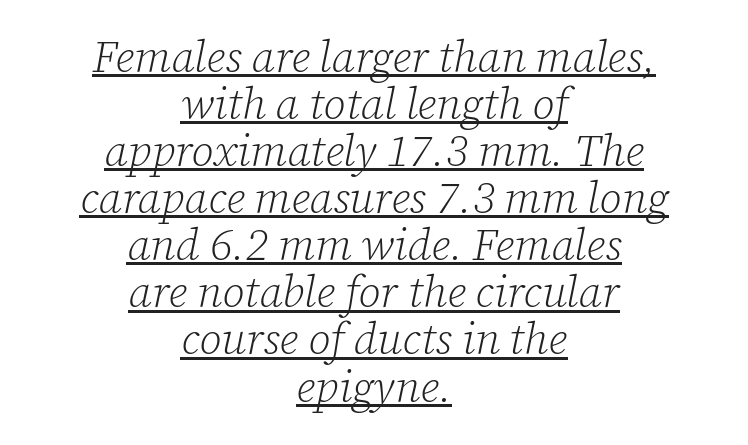
The image shows 44 px light serif type, italic (leaning right); set centered, tight line spacing (1.07x), normal letter spacing, underlined; low stroke contrast and a medium x-height.
